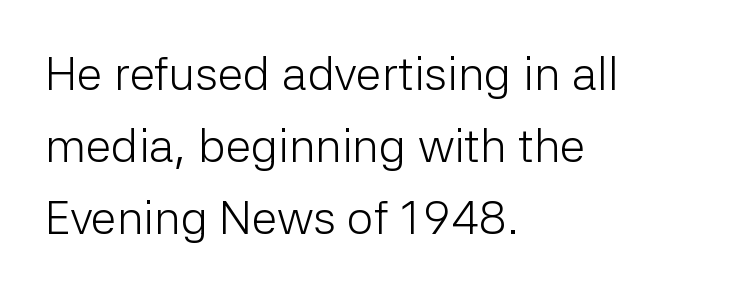
Q: Is the text bold? A: No.
Q: Is the text italic (slanted)? A: No, it is upright.
Q: Is the typeface a serif or a sans-serif typeface? A: Sans-serif.
Q: Is the text underlined? A: No.
Q: How is the paragraph aligned? A: Left-aligned.
Q: Is the spacing between letters normal or unusually wide? A: Normal.
Q: Is the spacing between lines tight, normal or loose? A: Normal.
Q: Width (condensed, normal, or wide)? A: Normal.
Q: Stroke contrast? A: Low.
Q: x-height? A: Medium.
Q: Monospaced? A: No.
